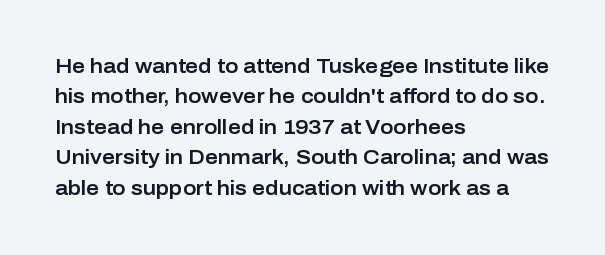
The image shows 20 px text type, upright; set left-aligned, normal line spacing (1.52x), normal letter spacing, not underlined.
